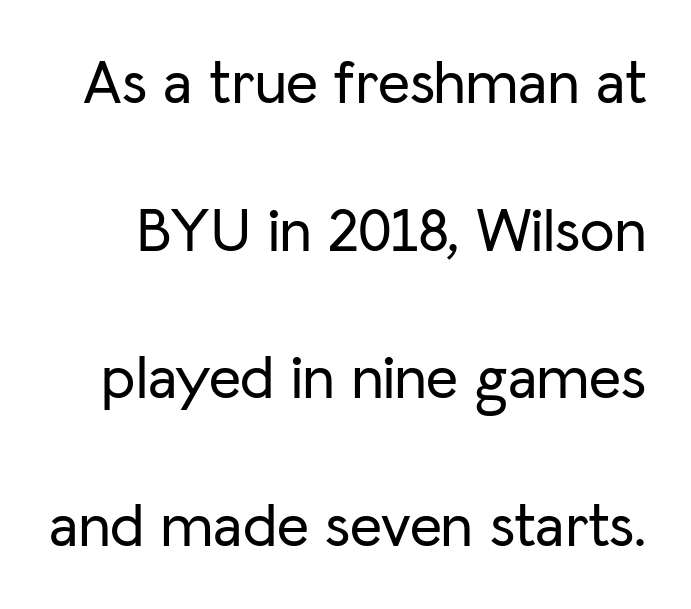
One glance says open: line gaps are wider than usual. Here the glyphs are tracked normally, forming tight word shapes. The designer went with a sans here, leaving each stem footless. Each letter keeps its own natural width here, so spacing adapts to shape. This rendering features lettering with no underline. Posture: vertical.
